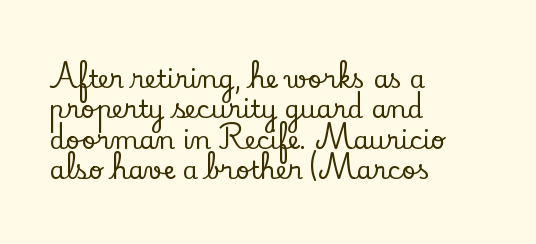
The typography opts for an upright posture over an oblique one. The letterforms sit shoulder to shoulder at normal distance. Compared with a centered layout, this one pins lines to the left instead. Descenders are the only things crossing below the line.
